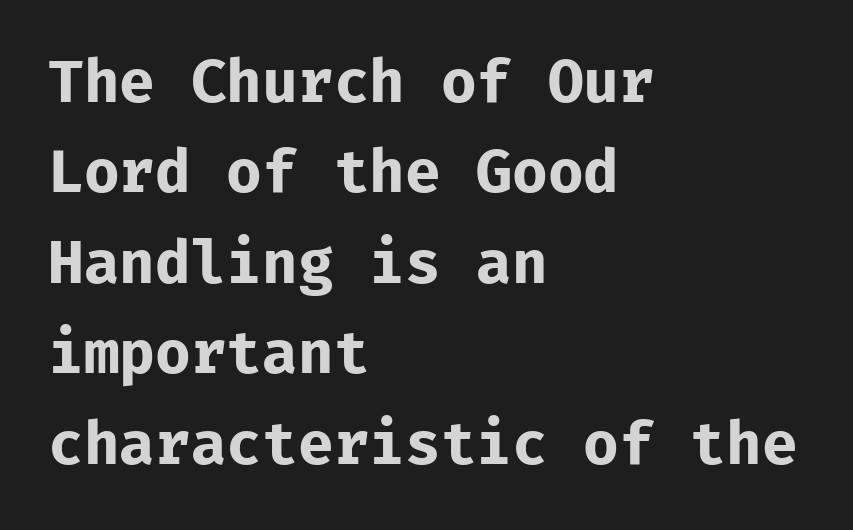
{"serif": "no", "italic": "no", "bold": "yes", "weight": "bold", "width": "normal", "stroke_contrast": "low", "x_height": "medium", "monospaced": "yes", "underline": "no", "align": "left", "line_spacing": "normal", "line_spacing_ratio": 1.56, "letter_spacing": "normal", "letter_spacing_em": 0.0, "glyph_px": 58}
